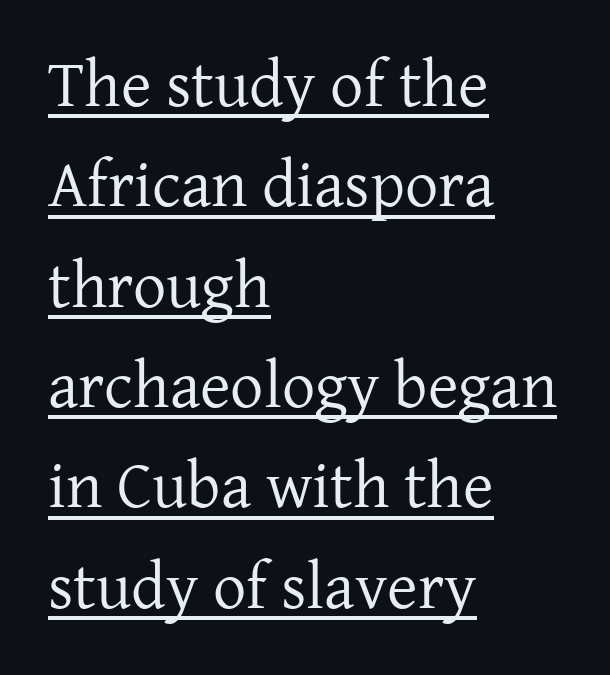
{"serif": "yes", "italic": "no", "bold": "no", "weight": "regular", "width": "normal", "stroke_contrast": "low", "x_height": "medium", "monospaced": "no", "underline": "yes", "align": "left", "line_spacing": "normal", "line_spacing_ratio": 1.52, "letter_spacing": "normal", "letter_spacing_em": 0.0, "glyph_px": 66}
